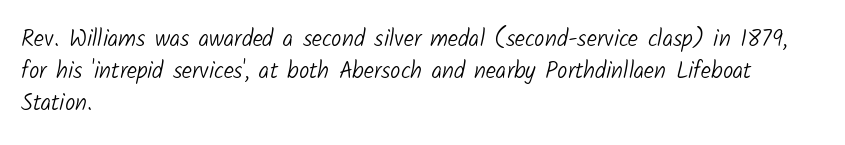
The image shows 23 px text type; set left-aligned, normal line spacing (1.4x), normal letter spacing, not underlined.
